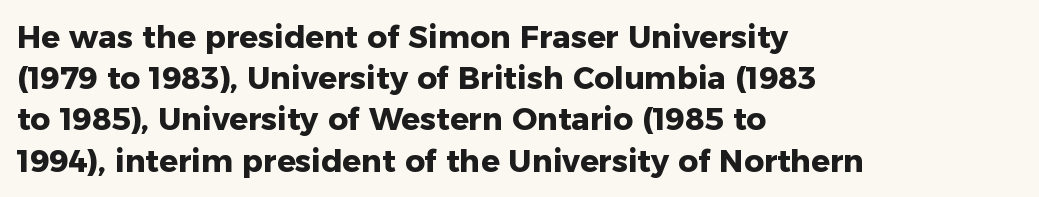
{"serif": "no", "italic": "no", "bold": "yes", "weight": "heavy", "width": "normal", "stroke_contrast": "low", "x_height": "medium", "monospaced": "no", "underline": "no", "align": "left", "line_spacing": "normal", "line_spacing_ratio": 1.33, "letter_spacing": "normal", "letter_spacing_em": 0.0, "glyph_px": 31}
